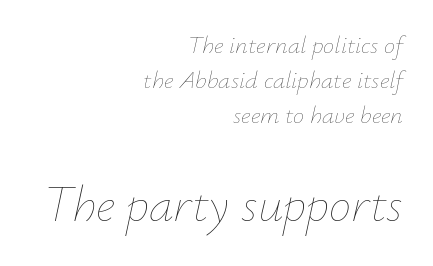
The image shows 50 px thin type, italic (leaning right); set right-aligned, normal line spacing (1.4x), normal letter spacing, not underlined; the second (bottom) block is 2.0x larger; low stroke contrast and a small x-height.
